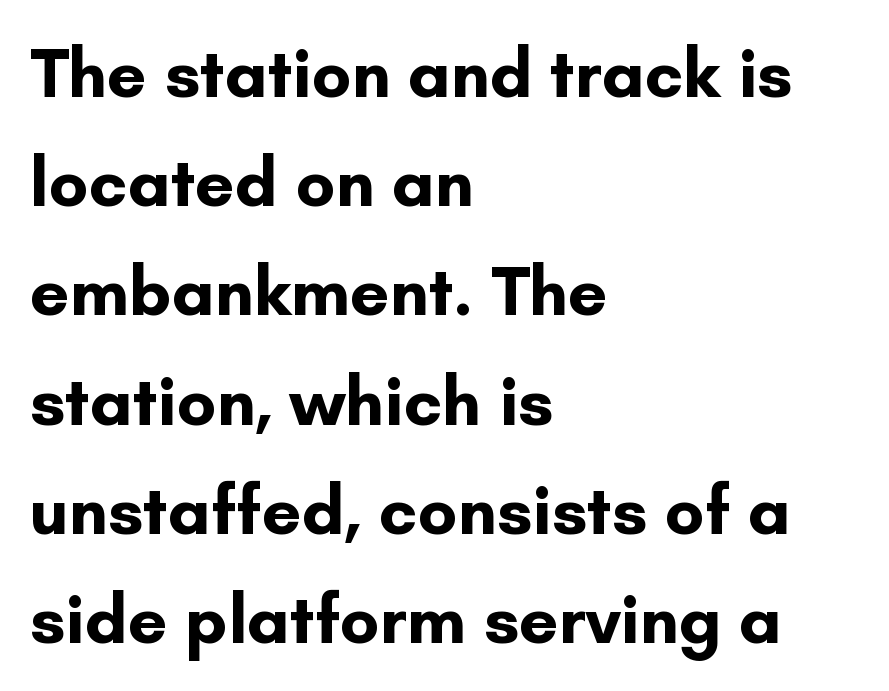
Q: Is the text bold? A: Yes.
Q: Is the text italic (slanted)? A: No, it is upright.
Q: Is the typeface a serif or a sans-serif typeface? A: Sans-serif.
Q: Is the text underlined? A: No.
Q: How is the paragraph aligned? A: Left-aligned.
Q: Is the spacing between letters normal or unusually wide? A: Normal.
Q: Is the spacing between lines tight, normal or loose? A: Normal.
Q: Width (condensed, normal, or wide)? A: Normal.
Q: Stroke contrast? A: Low.
Q: x-height? A: Small.
Q: Monospaced? A: No.
